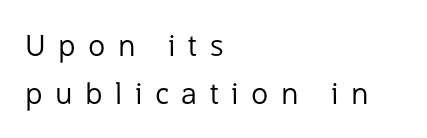
Q: Is the text bold? A: No.
Q: Is the text italic (slanted)? A: No, it is upright.
Q: Is the typeface a serif or a sans-serif typeface? A: Sans-serif.
Q: Is the text underlined? A: No.
Q: How is the paragraph aligned? A: Left-aligned.
Q: Is the spacing between letters normal or unusually wide? A: Unusually wide.
Q: Is the spacing between lines tight, normal or loose? A: Normal.
Q: Width (condensed, normal, or wide)? A: Normal.
Q: Stroke contrast? A: Low.
Q: x-height? A: Medium.
Q: Monospaced? A: No.
